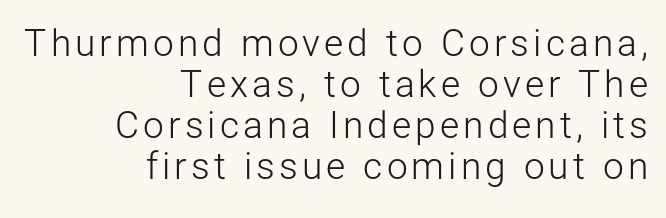
{"serif": "no", "italic": "no", "bold": "no", "weight": "light", "width": "normal", "stroke_contrast": "low", "x_height": "medium", "monospaced": "no", "underline": "no", "align": "right", "line_spacing": "tight", "line_spacing_ratio": 1.11, "glyph_px": 37}
